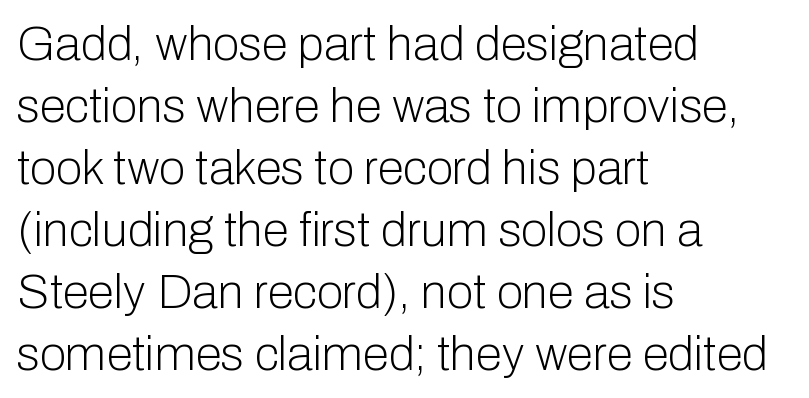
{"serif": "no", "italic": "no", "bold": "no", "weight": "light", "width": "normal", "stroke_contrast": "low", "x_height": "medium", "monospaced": "no", "underline": "no", "align": "left", "line_spacing": "normal", "line_spacing_ratio": 1.29, "letter_spacing": "normal", "letter_spacing_em": 0.0, "glyph_px": 48}
